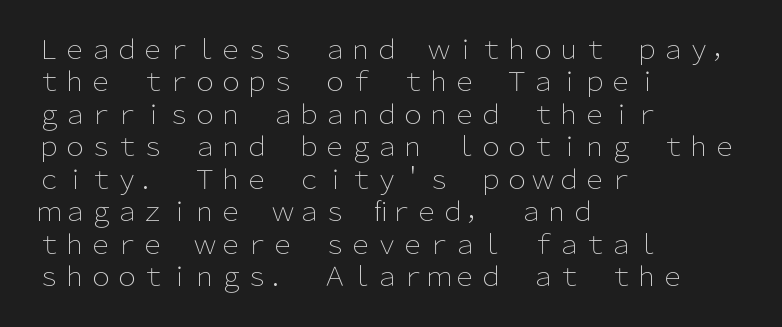
Line spacing here is normal. Nobody touched the tracking dial on this one. Quick note: underline off. Designer's note — italics off, roman on. The lines are quadded left.
